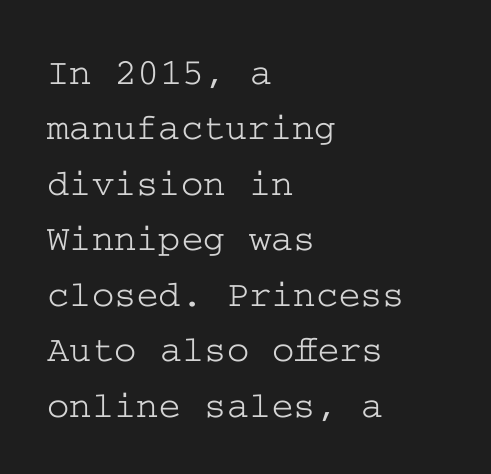
The image shows 38 px wide serif type, upright; set left-aligned, normal line spacing (1.46x), normal letter spacing, not underlined; low stroke contrast and a medium x-height.
